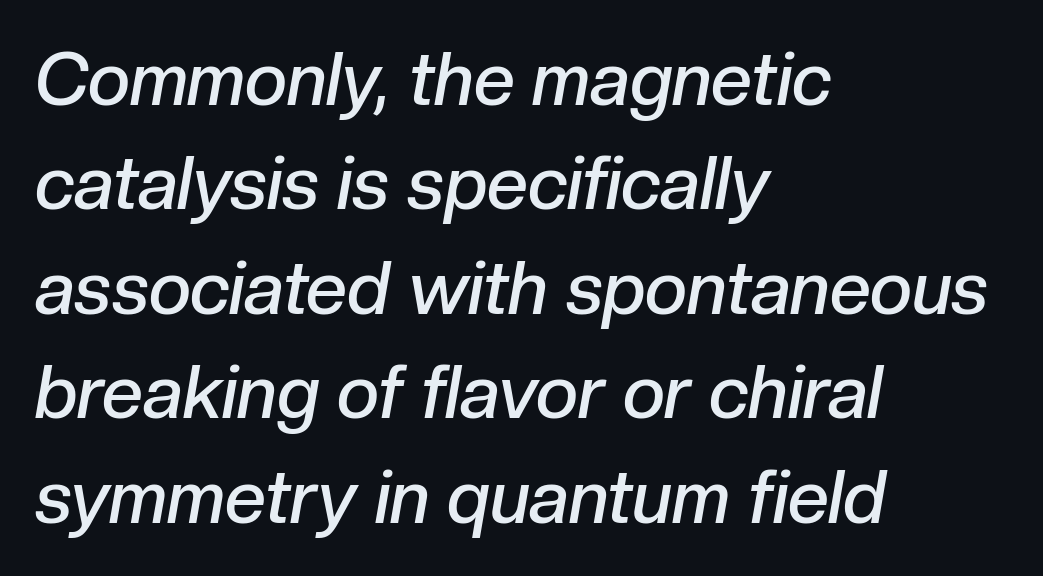
Q: Is the text bold? A: Semi-bold.
Q: Is the text italic (slanted)? A: Yes, it leans right by about 10 degrees.
Q: Is the text underlined? A: No.
Q: How is the paragraph aligned? A: Left-aligned.
Q: Is the spacing between letters normal or unusually wide? A: Normal.
Q: Is the spacing between lines tight, normal or loose? A: Normal.
Q: Width (condensed, normal, or wide)? A: Normal.
Q: Stroke contrast? A: Low.
Q: x-height? A: Medium.
Q: Monospaced? A: No.
